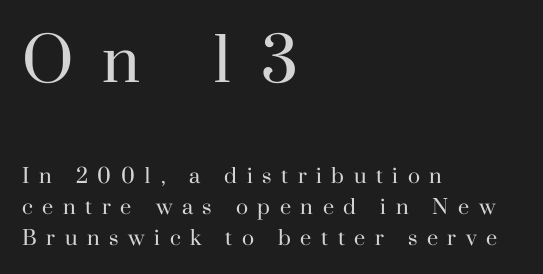
The image shows 60 px regular-weight serif type, upright; set left-aligned, normal line spacing (1.55x), unusually wide letter spacing (+0.48 em), not underlined; the first (top) block is 3.0x larger; high stroke contrast and a small x-height.
